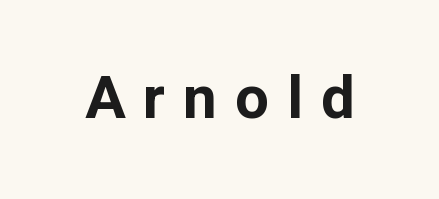
The image shows 60 px bold sans-serif type, upright; set unusually wide letter spacing (+0.3 em), not underlined; low stroke contrast and a medium x-height.
